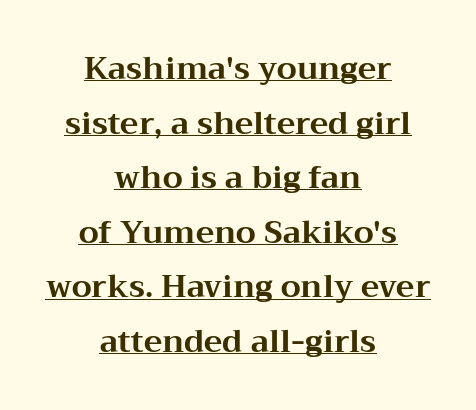
Caption: multi-line text, centered on the measure. Every character sits straight up, as roman type does. There is no visible air inserted between adjacent glyphs. Check where the strokes stop: tiny serifs finish them off.
